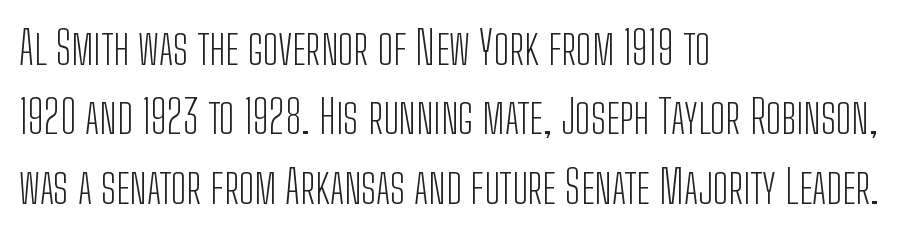
The image shows 46 px light, condensed sans-serif type, upright; set left-aligned, normal line spacing (1.51x), normal letter spacing, not underlined; low stroke contrast and a medium x-height.
